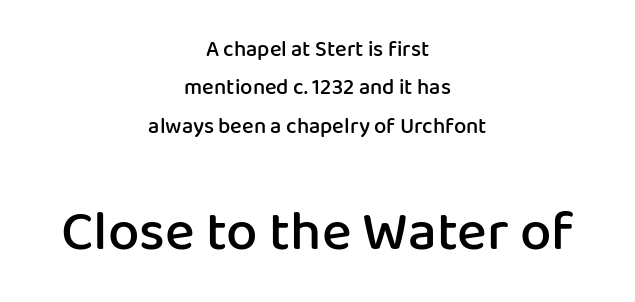
The image shows 56 px semibold sans-serif type, upright; set centered, line spacing 1.75x, normal letter spacing, not underlined; the second (bottom) block is 2.55x larger; low stroke contrast and a medium x-height.
